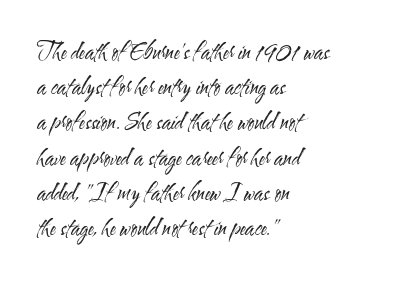
The image shows 22 px text type; set left-aligned, normal line spacing (1.6x), normal letter spacing, not underlined.
